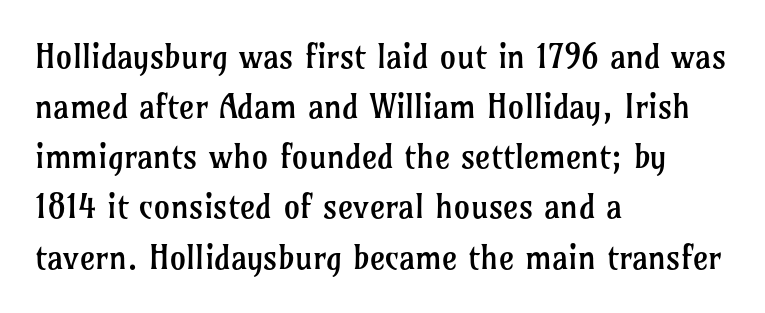
The image shows 33 px regular-weight serif type, upright; set left-aligned, normal line spacing (1.52x), normal letter spacing, not underlined; low stroke contrast and a medium x-height.
